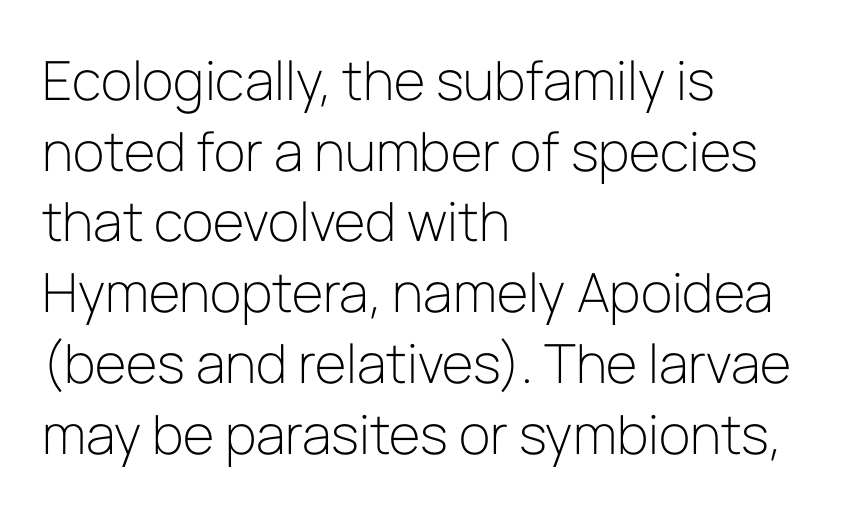
{"serif": "no", "italic": "no", "bold": "no", "weight": "light", "width": "normal", "stroke_contrast": "low", "x_height": "medium", "monospaced": "no", "underline": "no", "align": "left", "line_spacing": "normal", "line_spacing_ratio": 1.31, "letter_spacing": "normal", "letter_spacing_em": 0.0, "glyph_px": 54}
